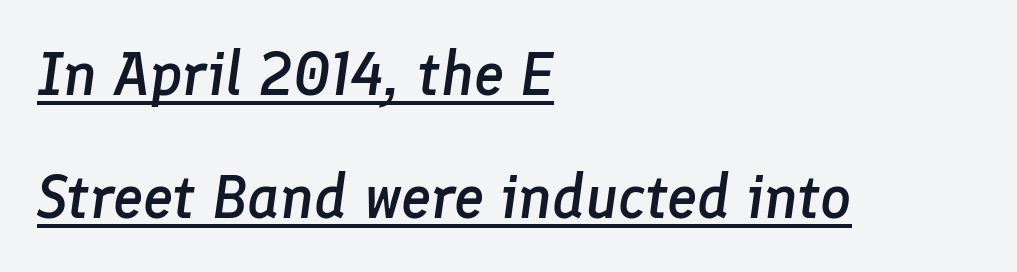
The image shows 61 px semibold type, italic (leaning right); set left-aligned, loose line spacing (2.02x), normal letter spacing, underlined; low stroke contrast and a medium x-height.
